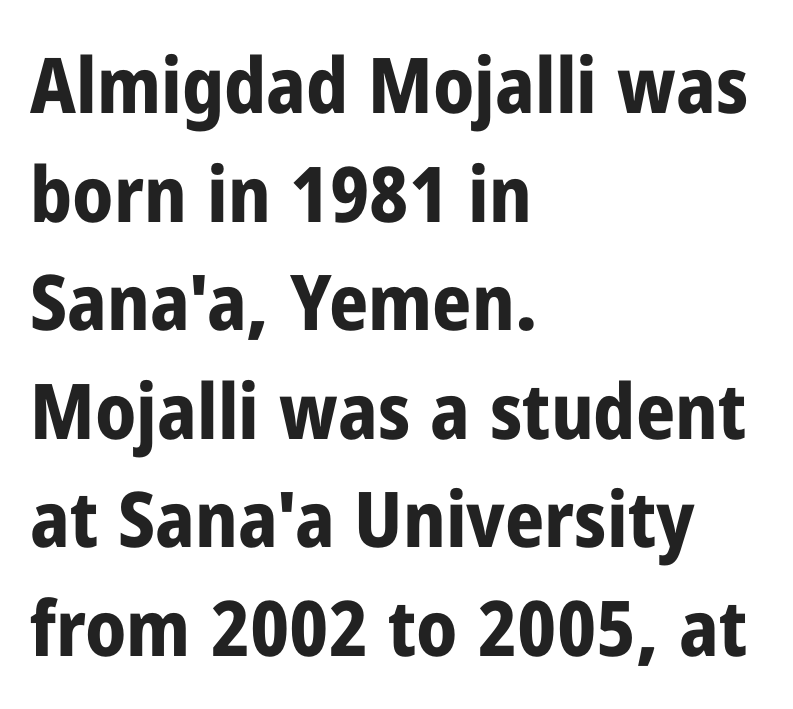
Summary of weight: heavy, a full bold. Unmarked baselines from the first word to the last. Students, observe: this is what conventionally led text looks like. Is there any slant? The stems are plumb. Spacing verdict: proportional, widths tailored to each character. Notice how the passage keeps a crisp vertical edge on the left only.
